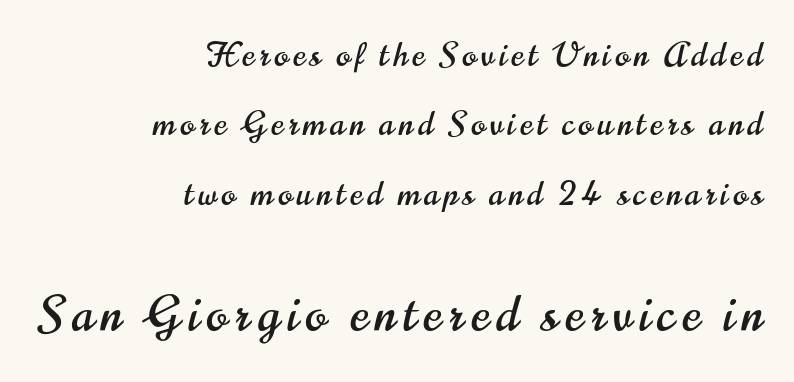
{"serif": "no", "width": "condensed", "stroke_contrast": "high", "x_height": "small", "monospaced": "no", "underline": "no", "align": "right", "line_spacing": "loose", "line_spacing_ratio": 2.1, "larger_block": "second", "size_ratio": 1.48, "glyph_px": 49}
